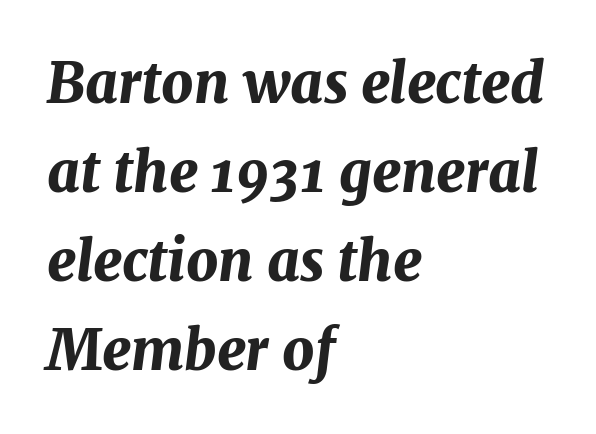
Only glyphs here, with clear space below each row. It's the slanting kind of type. Is the letter spacing exaggerated? No — it looks like the ordinary default. Left-aligned paragraph, ragged on the right. Every letter is thick-stroked: bold, no question. Regular leading.
